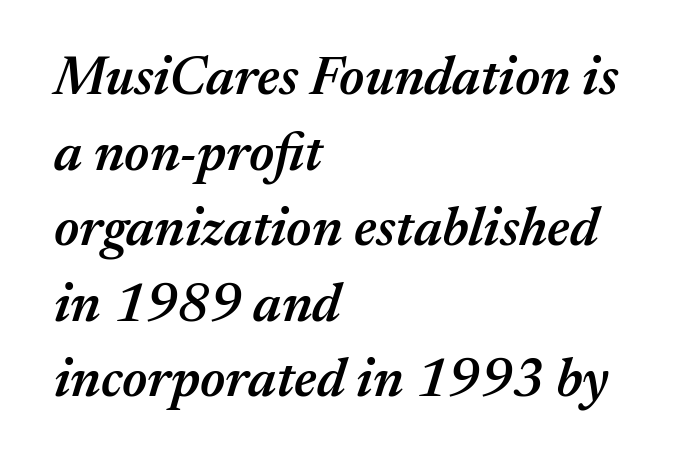
The image shows 54 px semibold type, italic (leaning right); set left-aligned, normal line spacing (1.4x), normal letter spacing, not underlined; medium stroke contrast and a medium x-height.
